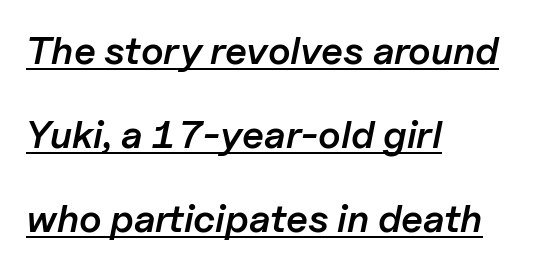
{"italic": "yes", "lean": "right", "slant_degrees": 11, "bold": "semi", "weight": "semibold", "width": "normal", "stroke_contrast": "low", "x_height": "medium", "monospaced": "no", "underline": "yes", "align": "left", "line_spacing": "loose", "line_spacing_ratio": 2.15, "letter_spacing": "normal", "letter_spacing_em": 0.0, "glyph_px": 39}
